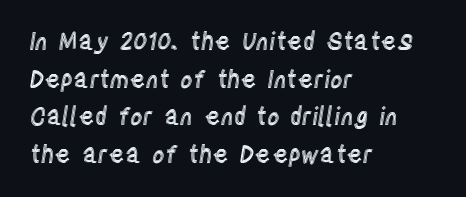
The image shows 24 px text type; set left-aligned, normal line spacing (1.57x), normal letter spacing, not underlined.
